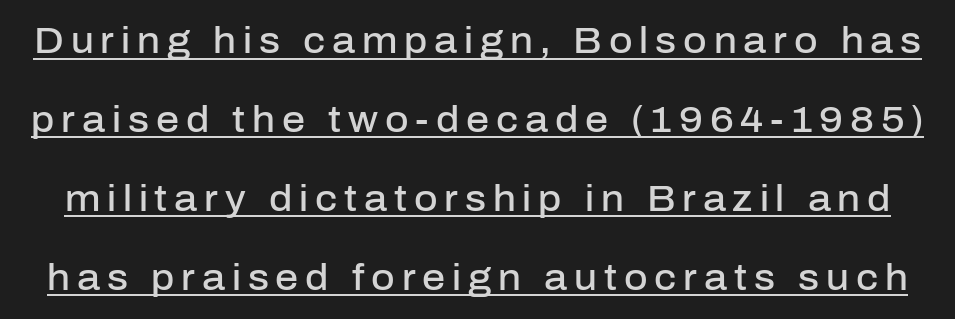
Q: Is the text bold? A: Semi-bold.
Q: Is the text italic (slanted)? A: No, it is upright.
Q: Is the typeface a serif or a sans-serif typeface? A: Sans-serif.
Q: Is the text underlined? A: Yes.
Q: Is the spacing between lines tight, normal or loose? A: Loose.
Q: Width (condensed, normal, or wide)? A: Normal.
Q: Stroke contrast? A: Low.
Q: x-height? A: Medium.
Q: Monospaced? A: No.
